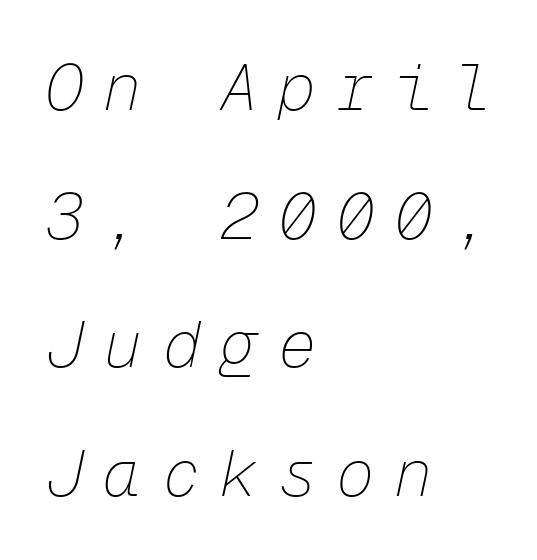
The passage shown has open, widely tracked lettering throughout. Reading down the column, the eye jumps a long way to each next line. Here the designer chose a console-style face with uniform glyph widths. This reads as an unemphasized weight, regular at the heaviest. The space directly below the letters is spotless.
